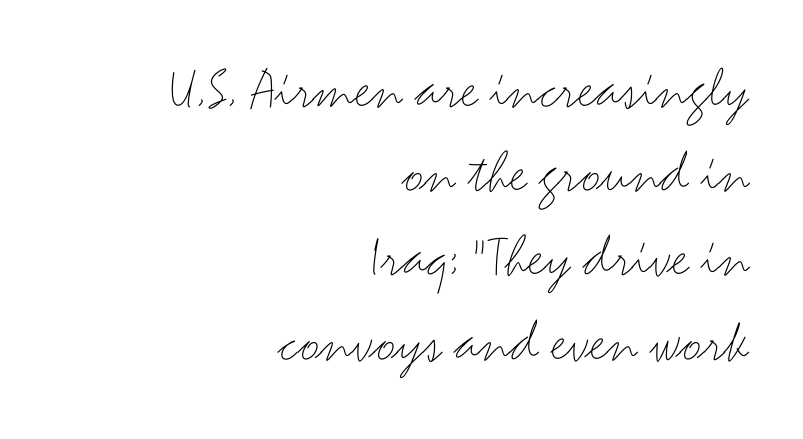
Any mark beneath the type? The region is blank. Spacing verdict: proportional, widths tailored to each character. This rendering leaves character spacing at its baseline value. Interline gaps are of average width in this sample.
